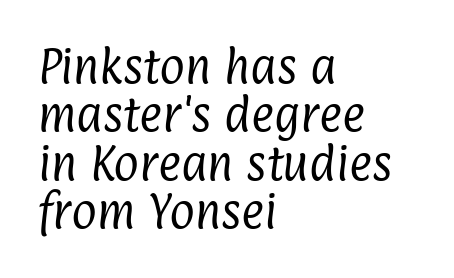
The image shows 39 px regular-weight, condensed sans-serif type; set left-aligned, line spacing 1.24x, normal letter spacing, not underlined; low stroke contrast and a medium x-height.
